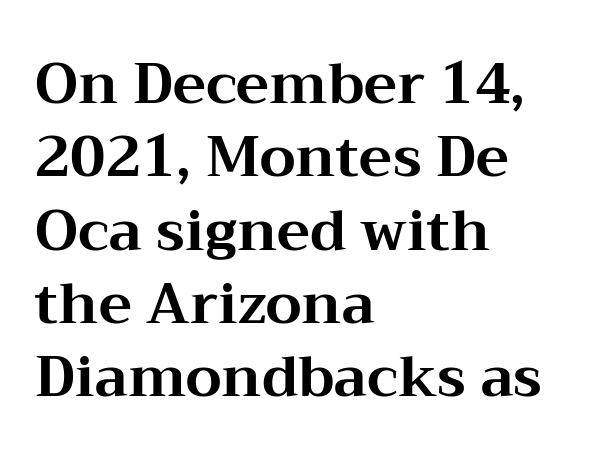
The image shows 56 px bold, wide serif type, upright; set left-aligned, normal line spacing (1.31x), normal letter spacing, not underlined; medium stroke contrast and a medium x-height.
